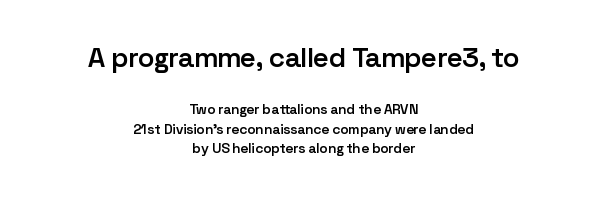
{"serif": "no", "italic": "no", "bold": "semi", "weight": "semibold", "width": "normal", "stroke_contrast": "low", "x_height": "medium", "monospaced": "no", "underline": "no", "align": "center", "line_spacing": "normal", "line_spacing_ratio": 1.39, "letter_spacing": "normal", "letter_spacing_em": 0.0, "larger_block": "first", "size_ratio": 2.0, "glyph_px": 28}
